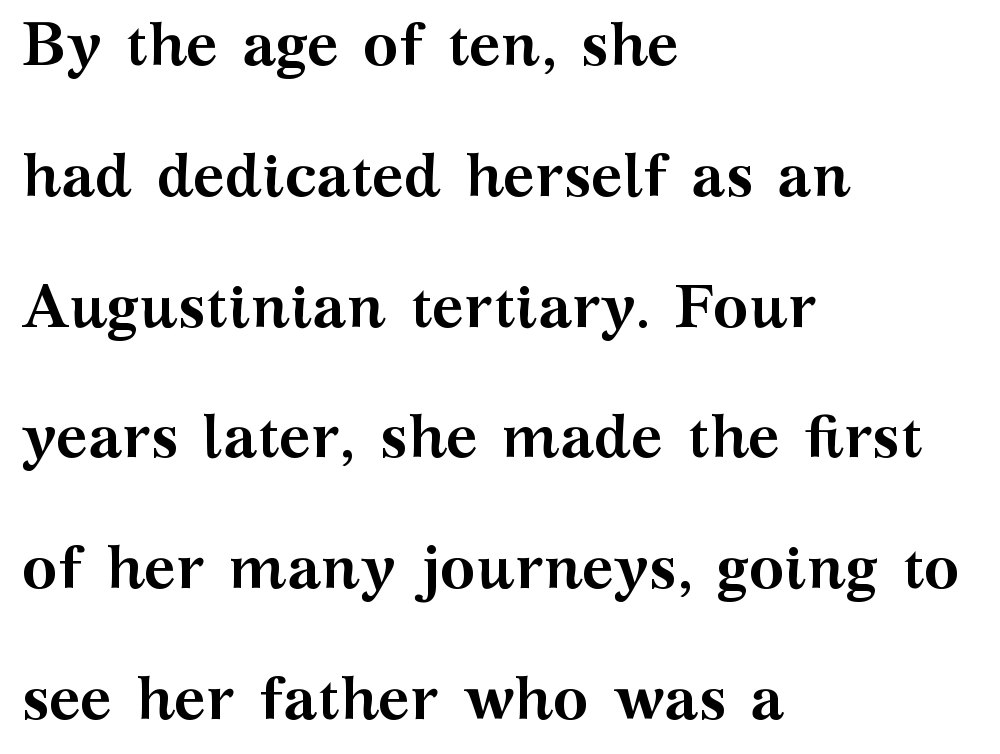
This rendering employs a face with finishing strokes, i.e., a serif. Decoration check: the copy has no underline. No italicization has been applied; the sample stays upright. Each letter keeps its own natural width here, so spacing adapts to shape.
